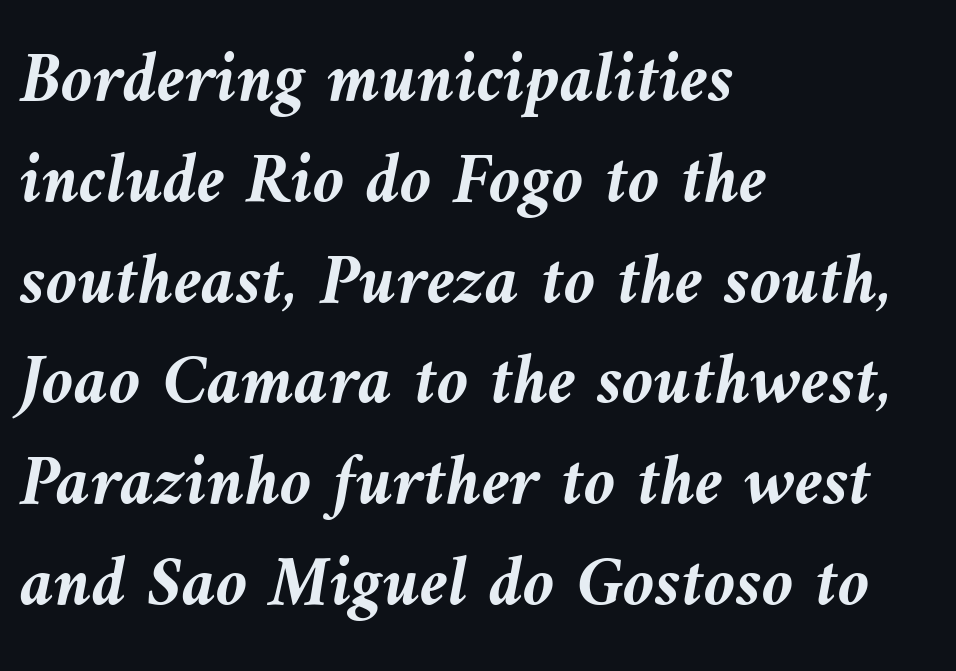
The image shows 72 px semibold type, italic (leaning left); set left-aligned, normal line spacing (1.4x), normal letter spacing, not underlined; medium stroke contrast and a medium x-height.
